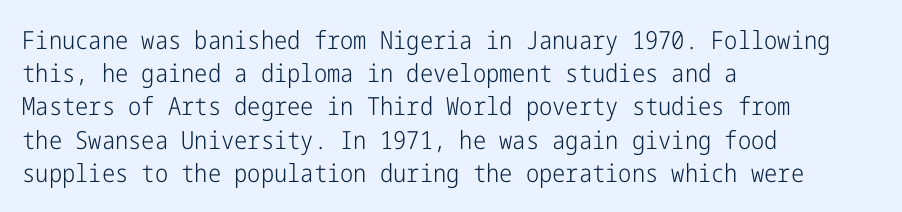
{"italic": "no", "bold": "no", "underline": "no", "align": "left", "line_spacing": "normal", "line_spacing_ratio": 1.33, "letter_spacing": "normal", "letter_spacing_em": 0.0, "glyph_px": 25}
